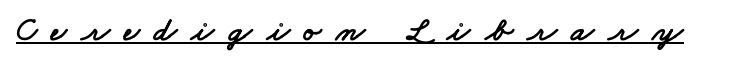
The image shows 34 px wide sans-serif type; set unusually wide letter spacing (+0.41 em), underlined; low stroke contrast and a small x-height.
